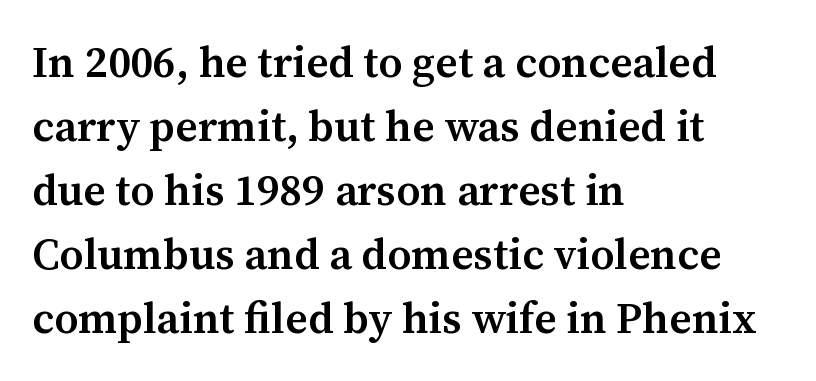
Each row of text sits above clean, open space. Notice how the stems are strictly vertical — no italics here. Every letter is mildly thick-stroked: semibold rather than bold. Standard letterfit; no display-style spreading of the glyphs.
